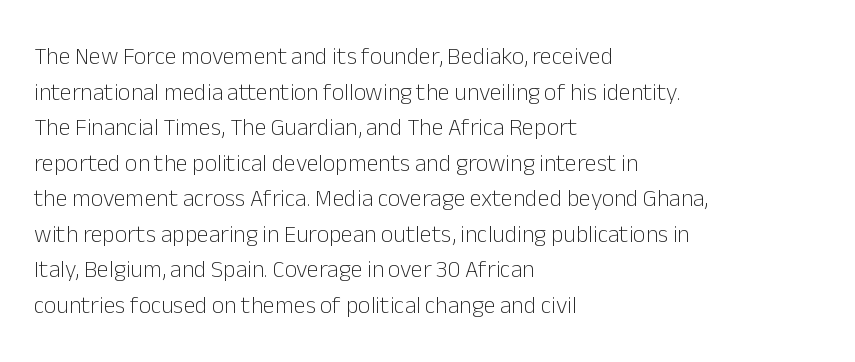
No italicization has been applied; the sample stays upright. Each line starts at the same left margin while the right side varies. Weight: regular or lighter. Compared with typical paragraphs, the rows here are spaced about the same. No extra tracking has been applied to these lines. Any mark beneath the type? The region is blank.
